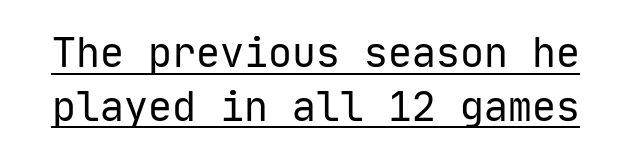
The image shows 40 px regular-weight sans-serif type, upright, monospaced; set normal line spacing (1.34x), normal letter spacing, underlined; low stroke contrast and a medium x-height.
